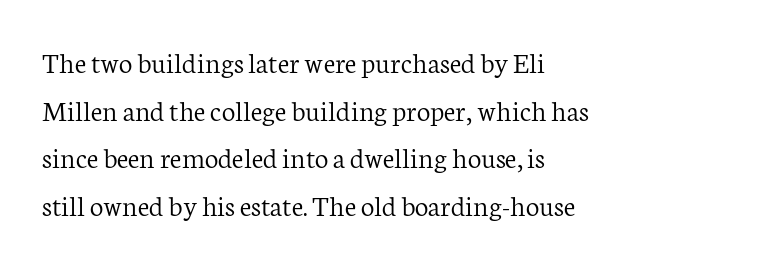
You could not count columns in this text — the font is proportionally spaced. Heaviness? Minimal to ordinary, like unemphasized prose. Inter-character spacing is left at the font's built-in metrics. The axis of the letterforms is exactly vertical. Evenly set lines give the paragraph a standard silhouette. Does the copy run flush right? No — it runs flush left.
